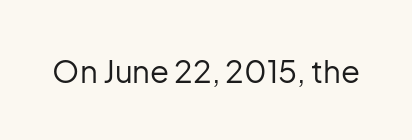
{"serif": "no", "italic": "no", "bold": "no", "weight": "regular", "width": "normal", "stroke_contrast": "low", "x_height": "medium", "monospaced": "no", "underline": "no", "letter_spacing": "normal", "letter_spacing_em": 0.0, "glyph_px": 31}
